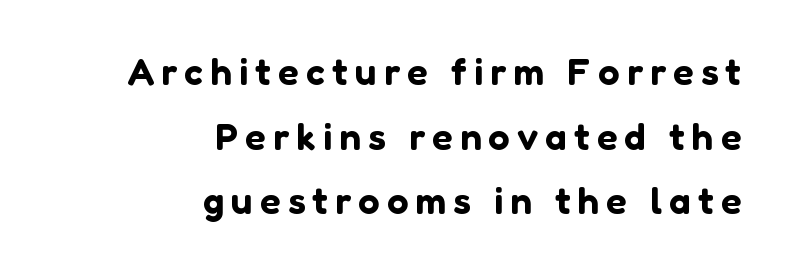
Q: Is the text italic (slanted)? A: No, it is upright.
Q: Is the typeface a serif or a sans-serif typeface? A: Sans-serif.
Q: Is the text underlined? A: No.
Q: How is the paragraph aligned? A: Right-aligned.
Q: Is the spacing between lines tight, normal or loose? A: Normal.
Q: Width (condensed, normal, or wide)? A: Normal.
Q: Stroke contrast? A: Low.
Q: x-height? A: Medium.
Q: Monospaced? A: No.
